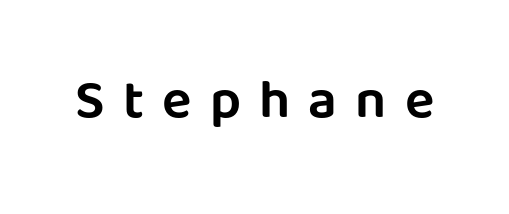
The image shows 55 px sans-serif type, upright; set unusually wide letter spacing (+0.33 em), not underlined; low stroke contrast and a large x-height.
